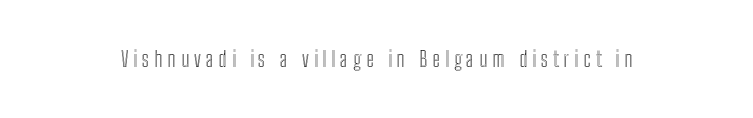
The image shows 21 px text type, upright; set unusually wide letter spacing (+0.24 em), not underlined.
